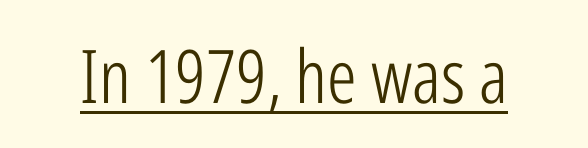
The image shows 74 px light, condensed sans-serif type, upright; set normal letter spacing, underlined; low stroke contrast and a medium x-height.
